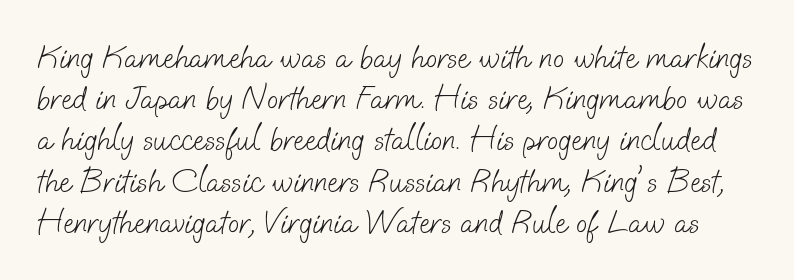
Compared with a typical body face, this is equally light or lighter still. Font category for this specimen: sans-serif. The face used here is proportionally spaced, like ordinary book or web type. The passage shown has conventional tracking throughout.
